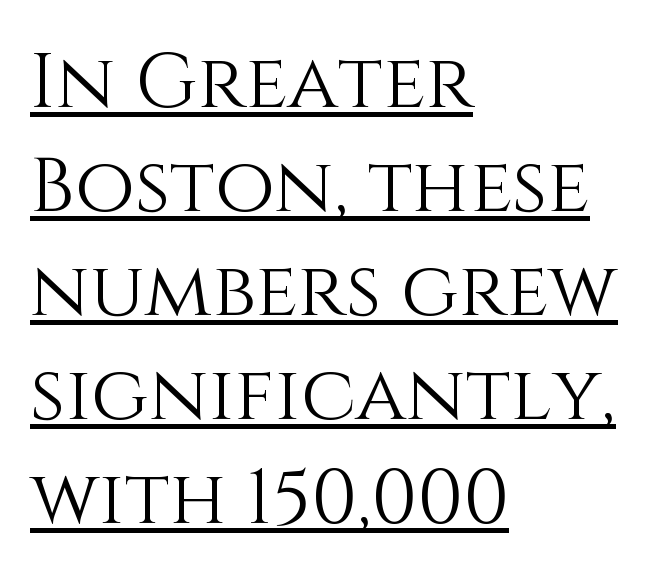
The typesetting does not lean heavy: it is not bold. Check the space under the baseline: a stroke is drawn there. The leading is moderate, giving the passage an even texture. Short and long lines alike share a common starting point at left.
